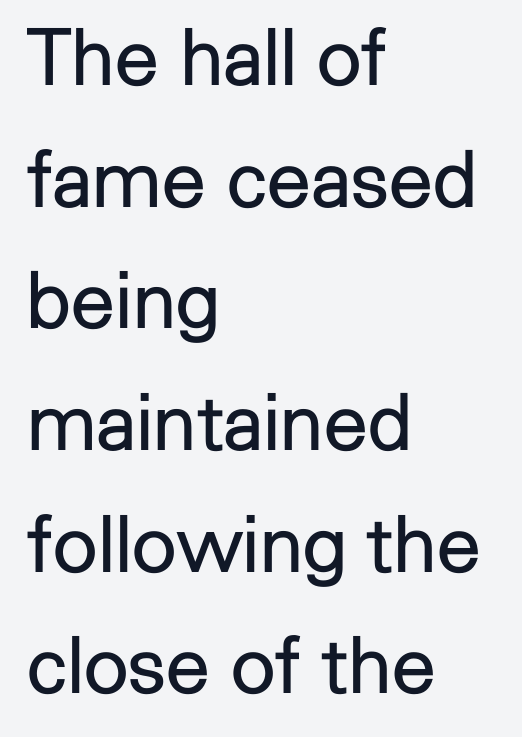
The image shows 79 px regular-weight sans-serif type, upright; set left-aligned, normal line spacing (1.54x), normal letter spacing, not underlined; low stroke contrast and a medium x-height.
